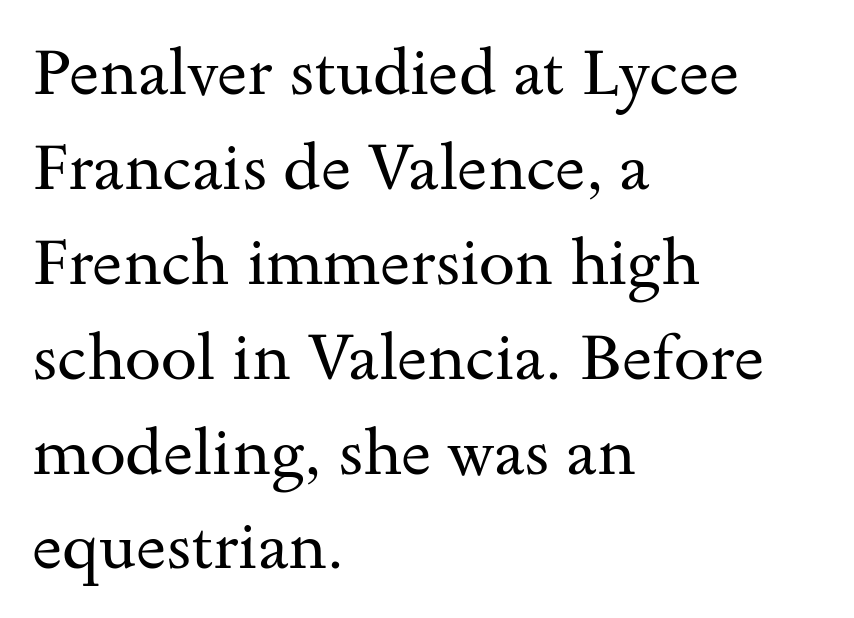
The image shows 65 px regular-weight, wide serif type, upright; set left-aligned, normal line spacing (1.46x), normal letter spacing, not underlined; medium stroke contrast and a small x-height.
